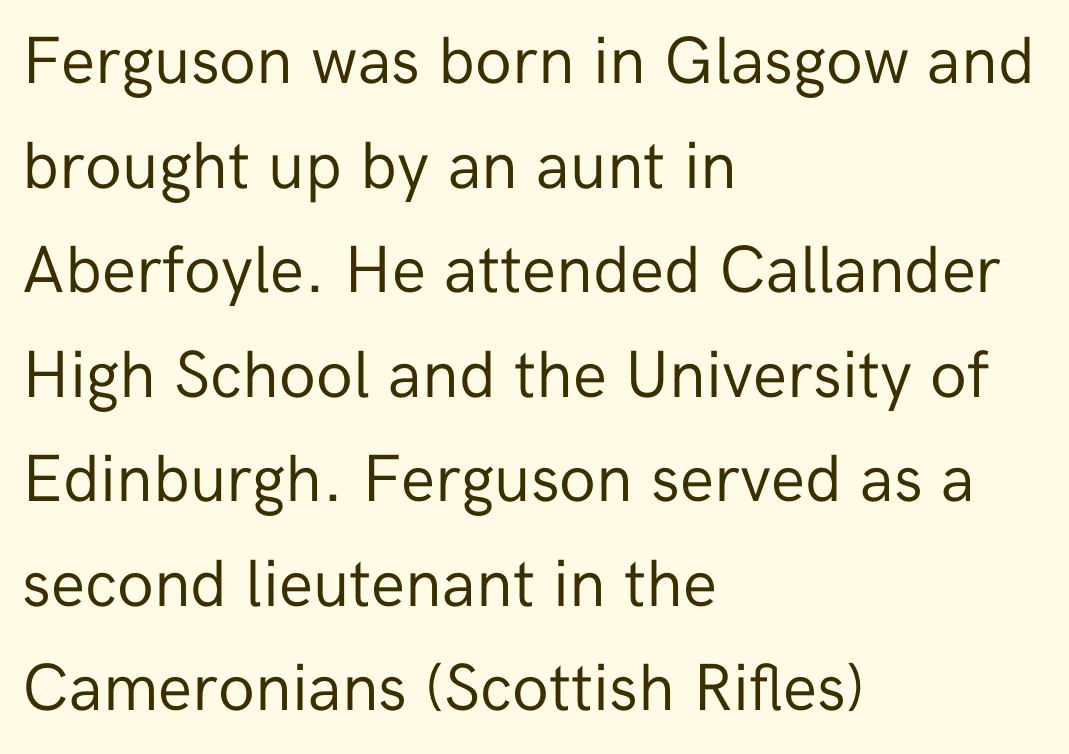
The image shows 67 px regular-weight sans-serif type, upright; set left-aligned, normal line spacing (1.56x), normal letter spacing, not underlined; low stroke contrast and a medium x-height.
